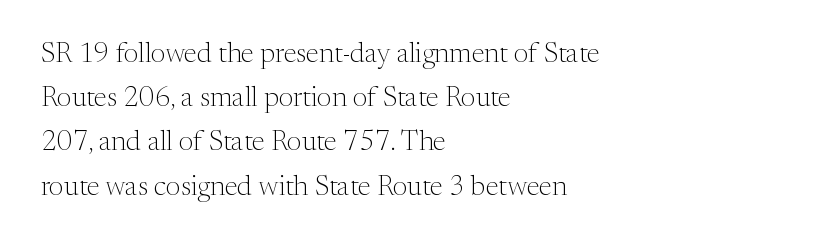
The image shows 28 px light serif type, upright; set left-aligned, normal line spacing (1.58x), normal letter spacing, not underlined; medium stroke contrast and a medium x-height.
